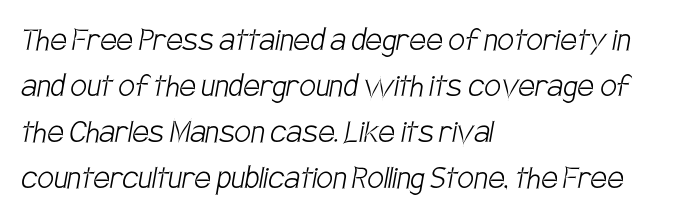
Does the type have serifs? No, each stem ends abruptly. Alignment: flush left. Descenders are the only things crossing below the line. The face looks like a standard text weight, possibly lighter. Do the characters align in a grid? No, the font is proportional.
